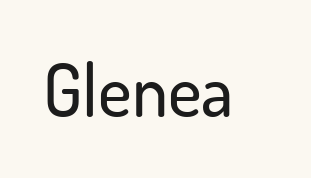
Q: Is the text italic (slanted)? A: No, it is upright.
Q: Is the typeface a serif or a sans-serif typeface? A: Sans-serif.
Q: Is the text underlined? A: No.
Q: Is the spacing between letters normal or unusually wide? A: Normal.
Q: Width (condensed, normal, or wide)? A: Normal.
Q: Stroke contrast? A: Low.
Q: x-height? A: Small.
Q: Monospaced? A: No.
